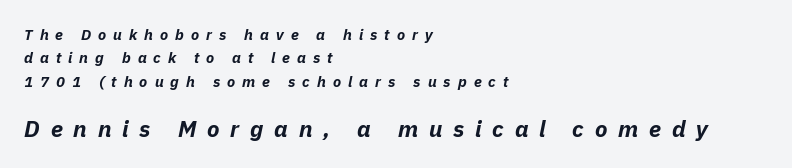
Of the two passages, the one underneath uses the larger point size. When letters slant like this, we call the style italic. Only glyphs here, with clear space below each row. Set as a true bold cut, around the 700 mark.
